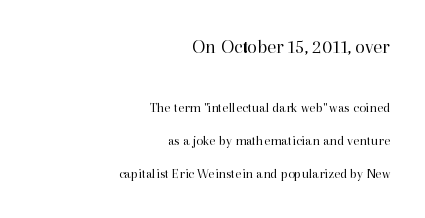
Notice how the stems are strictly vertical — no italics here. Letters rest on an invisible, unmarked baseline. Does the leading feel generous? Absolutely, it's lavish. A student would notice the top passage is typeset larger than what follows. Stems here are at most as thick as an everyday book face.
